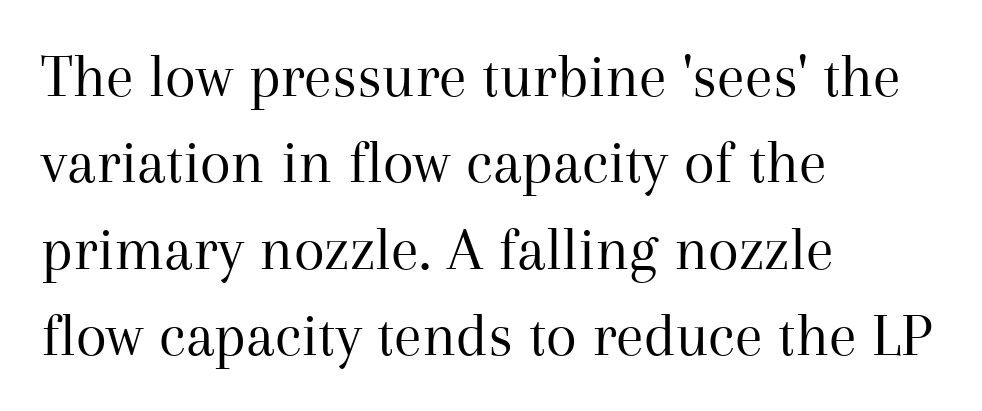
Visually the block forms a straight wall on the left and a jagged coastline on the right. The passage shown is not underscored anywhere. The letters advance in unequal steps, a hallmark of proportional type. Vertical strokes here are truly vertical.
